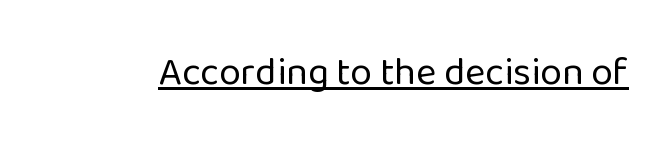
The image shows 39 px regular-weight sans-serif type, upright; set normal letter spacing, underlined; low stroke contrast and a medium x-height.
